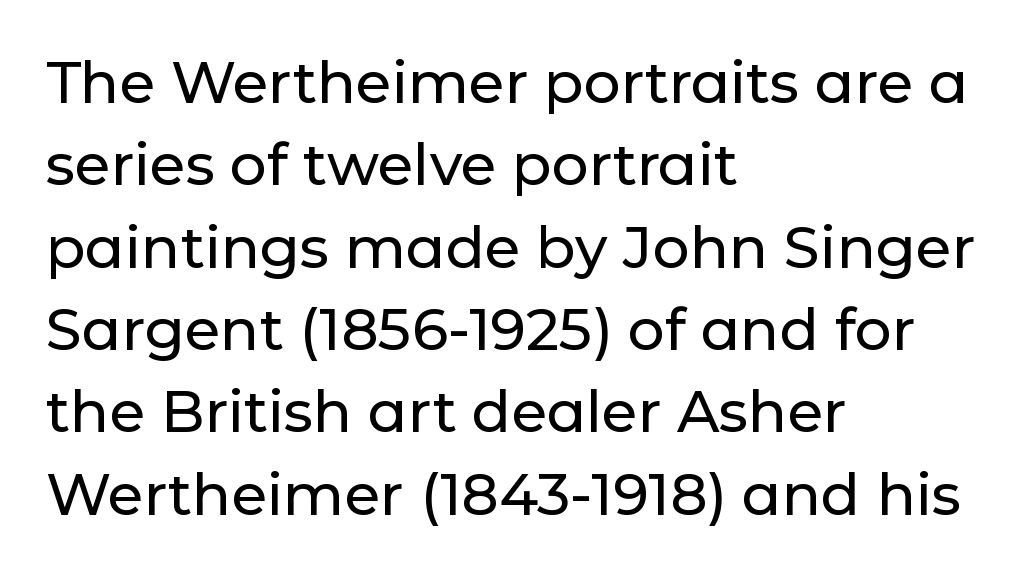
The image shows 58 px sans-serif type, upright; set left-aligned, normal line spacing (1.42x), normal letter spacing, not underlined; low stroke contrast and a medium x-height.
